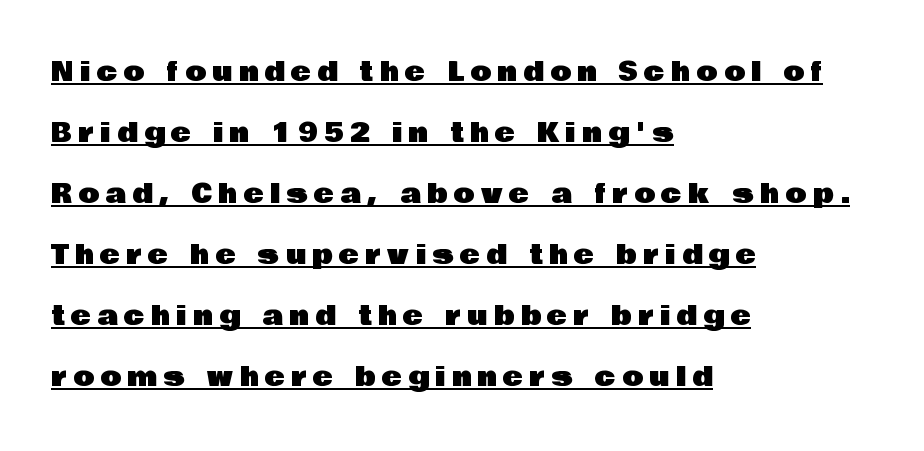
{"italic": "no", "underline": "yes", "align": "left", "line_spacing": "loose", "line_spacing_ratio": 2.26, "letter_spacing": "wide", "letter_spacing_em": 0.24, "glyph_px": 27}
